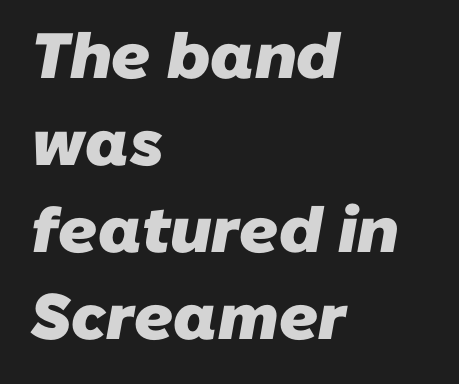
Bare-footed words on every line. These lines carry a lot of weight — the face is fully bold. You could not count columns in this text — the font is proportionally spaced. If you measured baseline to baseline, you'd find a middling distance. The paragraph shown leans on its left margin. The face used here is a sans, in the tradition of grotesques and geometrics.
